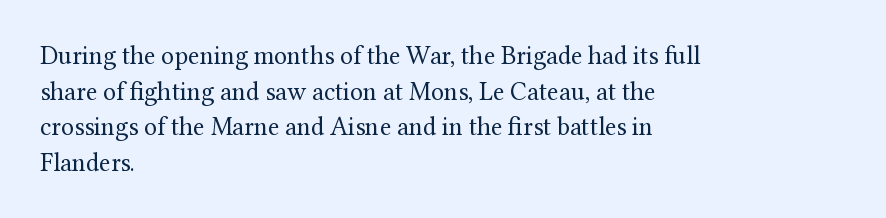
{"italic": "no", "bold": "no", "underline": "no", "align": "left", "line_spacing": "normal", "line_spacing_ratio": 1.37, "letter_spacing": "normal", "letter_spacing_em": 0.0, "glyph_px": 26}
